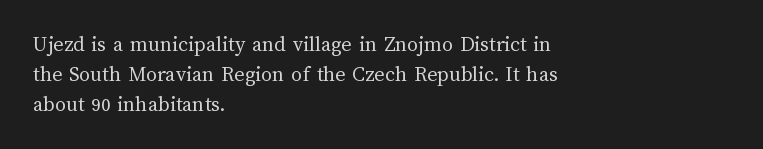
Reading down the column, the eye jumps a familiar distance to each next line. Left-aligned paragraph, ragged on the right. Check under the words: just untouched page. Nope, not italic — everything's standing straight.
